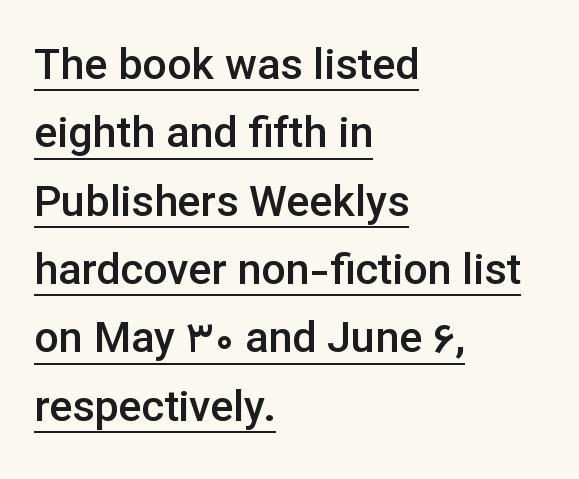
{"serif": "no", "italic": "no", "bold": "semi", "weight": "semibold", "width": "normal", "stroke_contrast": "low", "x_height": "medium", "monospaced": "no", "underline": "yes", "align": "left", "line_spacing": "normal", "line_spacing_ratio": 1.59, "letter_spacing": "normal", "letter_spacing_em": 0.0, "glyph_px": 43}
